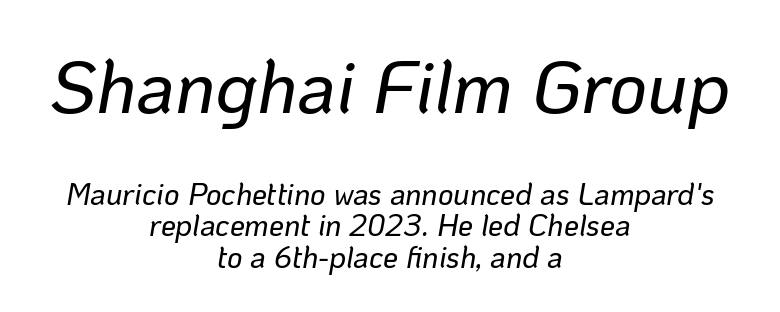
{"italic": "yes", "lean": "right", "slant_degrees": 10, "width": "normal", "stroke_contrast": "low", "x_height": "medium", "monospaced": "no", "underline": "no", "align": "center", "line_spacing": "tight", "line_spacing_ratio": 1.06, "letter_spacing": "normal", "letter_spacing_em": 0.0, "larger_block": "first", "size_ratio": 2.47, "glyph_px": 74}
